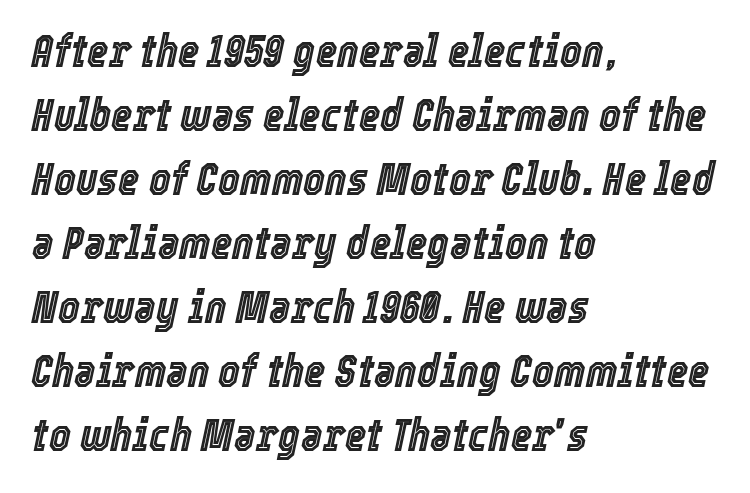
The image shows 46 px condensed type, italic (leaning right); set left-aligned, normal line spacing (1.39x), normal letter spacing, not underlined; a medium x-height.
